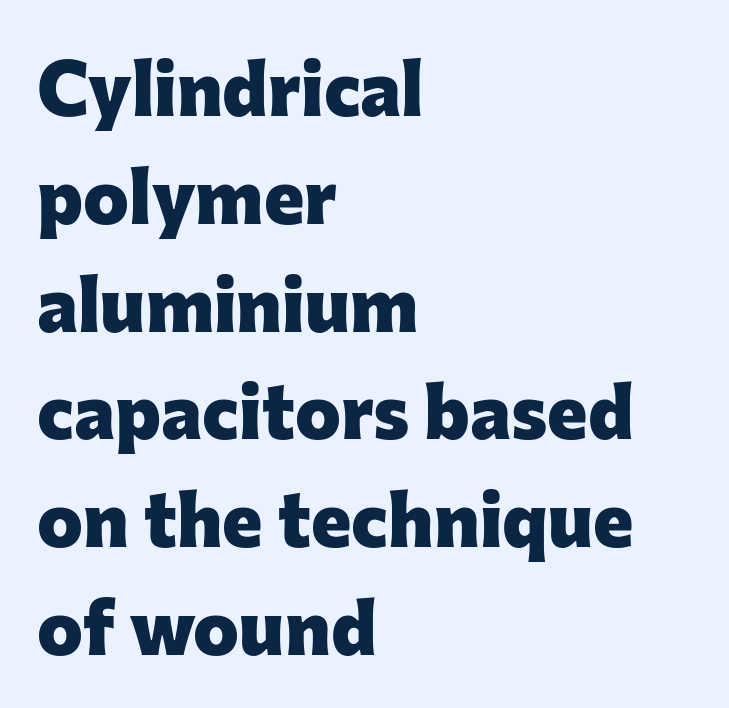
You could not count columns in this text — the font is proportionally spaced. Visually the block forms a straight wall on the left and a jagged coastline on the right. The glyphs have the mass of a bold cut. Serifs: no, the terminals of the letterforms are clean.
